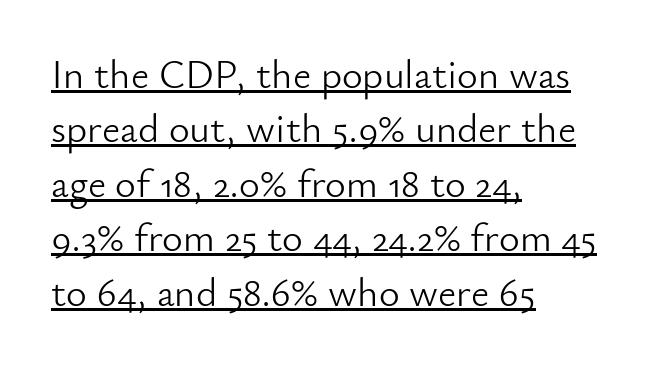
Q: Is the text bold? A: No.
Q: Is the text italic (slanted)? A: No, it is upright.
Q: Is the typeface a serif or a sans-serif typeface? A: Sans-serif.
Q: Is the text underlined? A: Yes.
Q: How is the paragraph aligned? A: Left-aligned.
Q: Is the spacing between letters normal or unusually wide? A: Normal.
Q: Is the spacing between lines tight, normal or loose? A: Normal.
Q: Width (condensed, normal, or wide)? A: Normal.
Q: Stroke contrast? A: Low.
Q: x-height? A: Small.
Q: Monospaced? A: No.
